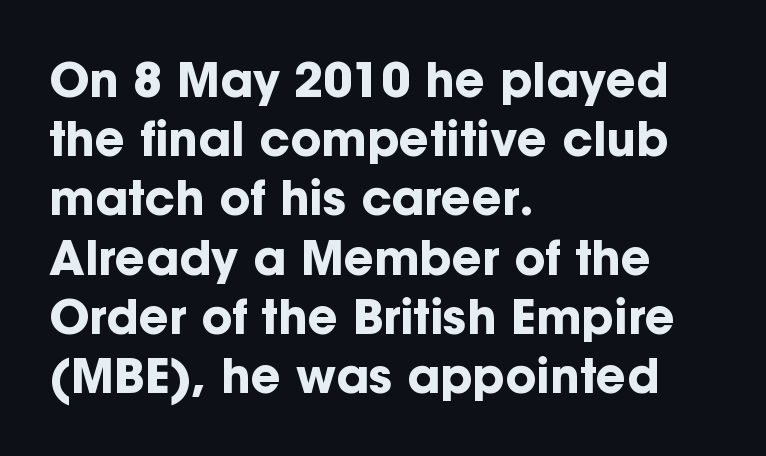
The image shows 47 px bold sans-serif type, upright; set left-aligned, normal line spacing (1.26x), normal letter spacing, not underlined; low stroke contrast and a medium x-height.
